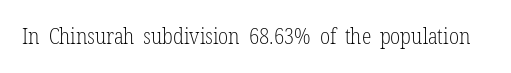
The space directly below the letters is spotless. Quick note: not italic, upright. The line texture is even and compact thanks to regular tracking. These glyphs show unthickened strokes, regular width or finer.
